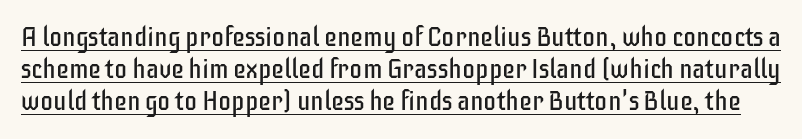
Q: Is the text bold? A: No.
Q: Is the text italic (slanted)? A: No, it is upright.
Q: Is the text underlined? A: Yes.
Q: Is the spacing between letters normal or unusually wide? A: Normal.
